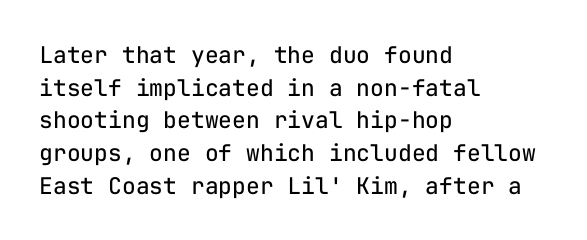
Characters follow at the spacing the type designer built in. The letterforms sit at book weight or below. Rendered with straight, roman letterforms. The rows are spaced the way most documents space them. The strip under each line holds only bare page.
